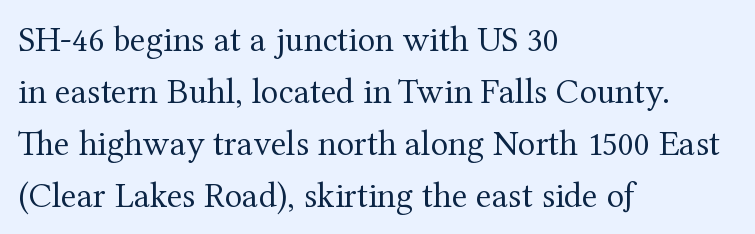
The image shows 36 px regular-weight serif type, upright; set left-aligned, normal line spacing (1.44x), normal letter spacing, not underlined; medium stroke contrast and a medium x-height.
